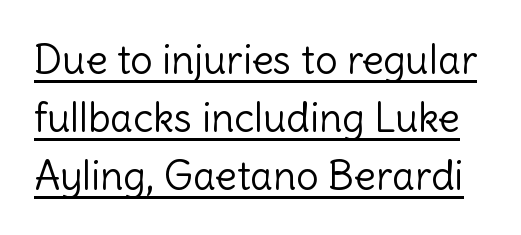
Like a heading marked for emphasis, these lines bear an underscore. These lines keep a tight, regular rhythm from letter to letter. Grotesque or geometric, the face here clearly has no serifs. No heavy texture on the line: the type isn't bold. Interline gaps are of average width in this sample. Upright lettering throughout.
